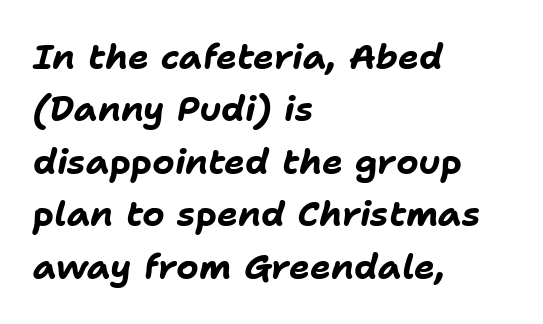
Standard letterfit; no display-style spreading of the glyphs. This rendering features lettering with no underline. How heavy is the stroke? Heavy — this is a bold. The text block is weighted toward the left margin, trailing off unevenly rightward. You can tell it's italic because the verticals aren't actually vertical. Normally led — the rows are evenly, conventionally spaced.
